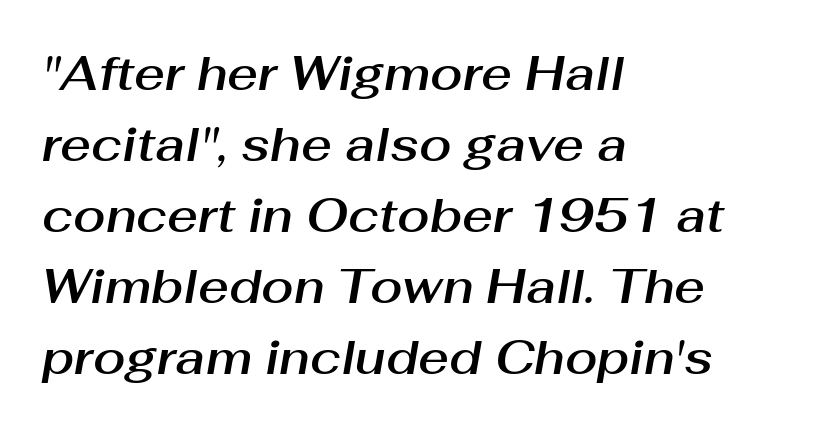
{"italic": "yes", "lean": "right", "slant_degrees": 10, "width": "normal", "stroke_contrast": "medium", "x_height": "medium", "monospaced": "no", "underline": "no", "align": "left", "line_spacing": "normal", "line_spacing_ratio": 1.51, "letter_spacing": "normal", "letter_spacing_em": 0.0, "glyph_px": 47}
